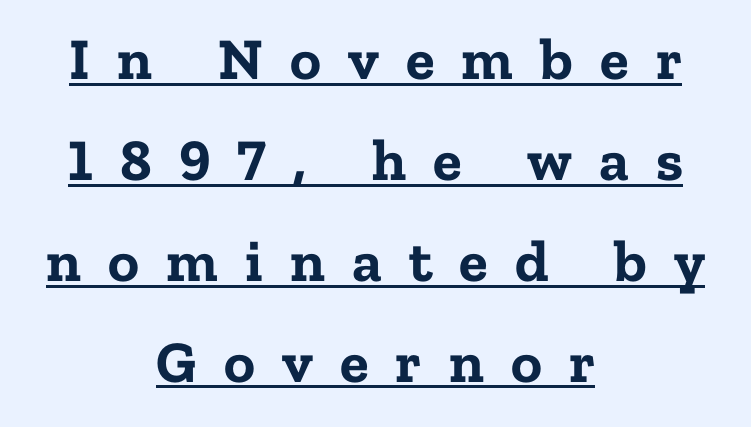
{"serif": "yes", "italic": "no", "bold": "yes", "weight": "bold", "width": "normal", "stroke_contrast": "low", "x_height": "medium", "monospaced": "no", "underline": "yes", "align": "center", "line_spacing_ratio": 1.71, "letter_spacing": "wide", "letter_spacing_em": 0.46, "glyph_px": 59}
